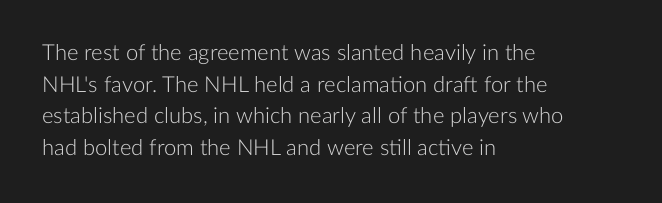
The image shows 22 px text type, upright; set left-aligned, normal line spacing (1.44x), normal letter spacing, not underlined.
